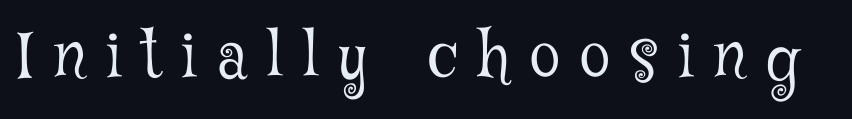
Q: Is the text bold? A: No.
Q: Is the text italic (slanted)? A: No, it is upright.
Q: Is the typeface a serif or a sans-serif typeface? A: Serif.
Q: Is the text underlined? A: No.
Q: Is the spacing between letters normal or unusually wide? A: Unusually wide.
Q: Width (condensed, normal, or wide)? A: Condensed.
Q: Stroke contrast? A: Low.
Q: x-height? A: Medium.
Q: Monospaced? A: No.
